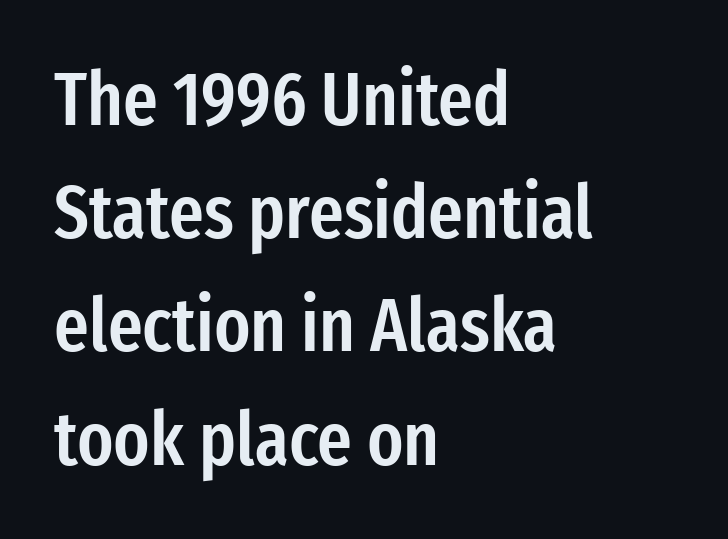
Q: Is the text bold? A: Semi-bold.
Q: Is the text italic (slanted)? A: No, it is upright.
Q: Is the typeface a serif or a sans-serif typeface? A: Sans-serif.
Q: Is the text underlined? A: No.
Q: How is the paragraph aligned? A: Left-aligned.
Q: Is the spacing between letters normal or unusually wide? A: Normal.
Q: Is the spacing between lines tight, normal or loose? A: Normal.
Q: Width (condensed, normal, or wide)? A: Condensed.
Q: Stroke contrast? A: Low.
Q: x-height? A: Medium.
Q: Monospaced? A: No.
